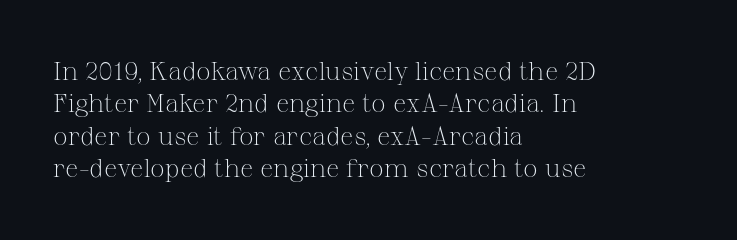
{"italic": "no", "bold": "no", "underline": "no", "align": "left", "line_spacing": "normal", "line_spacing_ratio": 1.25, "letter_spacing": "normal", "letter_spacing_em": 0.0, "glyph_px": 26}
